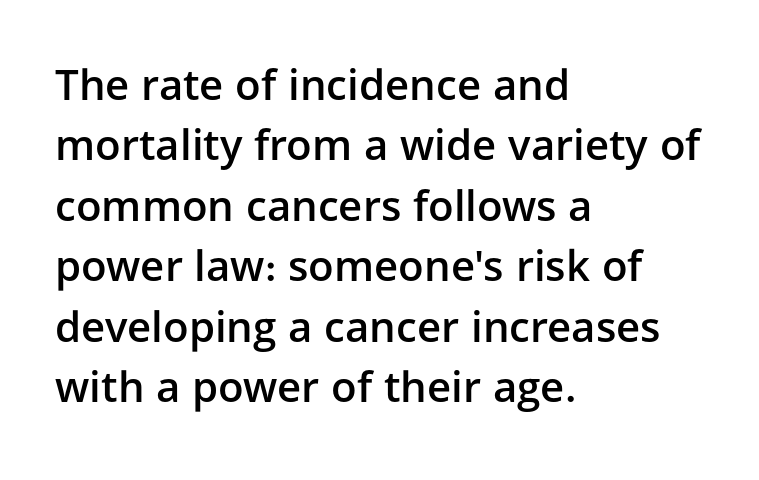
{"serif": "no", "italic": "no", "bold": "semi", "weight": "semibold", "width": "normal", "stroke_contrast": "low", "x_height": "medium", "monospaced": "no", "underline": "no", "align": "left", "line_spacing": "normal", "line_spacing_ratio": 1.44, "letter_spacing": "normal", "letter_spacing_em": 0.0, "glyph_px": 42}
